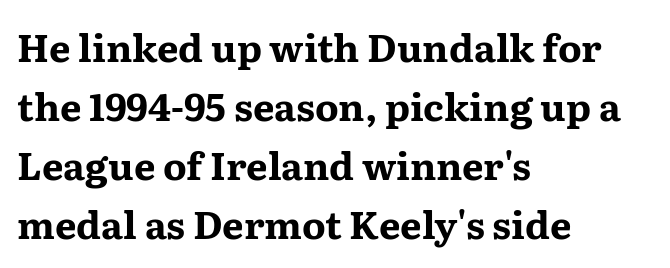
{"serif": "yes", "italic": "no", "bold": "yes", "weight": "bold", "width": "wide", "stroke_contrast": "medium", "x_height": "medium", "monospaced": "no", "underline": "no", "align": "left", "line_spacing": "normal", "line_spacing_ratio": 1.55, "letter_spacing": "normal", "letter_spacing_em": 0.0, "glyph_px": 38}
